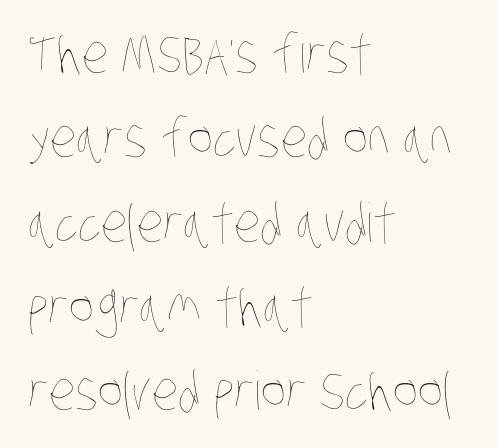
The font is comparable to plain body text, perhaps lighter. A clean baseline with only descenders dipping below it. This rendering leaves character spacing at its baseline value. Students, observe: this is what conventionally led text looks like.
